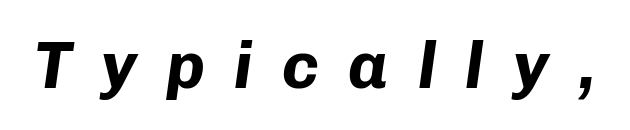
Q: Is the text bold? A: Yes.
Q: Is the text italic (slanted)? A: Yes, it leans right by about 8 degrees.
Q: Is the text underlined? A: No.
Q: Is the spacing between letters normal or unusually wide? A: Unusually wide.
Q: Width (condensed, normal, or wide)? A: Normal.
Q: Stroke contrast? A: Low.
Q: x-height? A: Medium.
Q: Monospaced? A: No.
